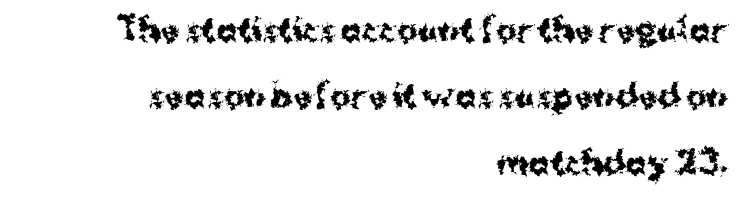
{"serif": "no", "italic": "no", "bold": "yes", "weight": "bold", "width": "normal", "stroke_contrast": "medium", "x_height": "medium", "monospaced": "no", "underline": "no", "align": "right", "line_spacing": "loose", "line_spacing_ratio": 2.14, "letter_spacing": "normal", "letter_spacing_em": 0.0, "glyph_px": 31}
